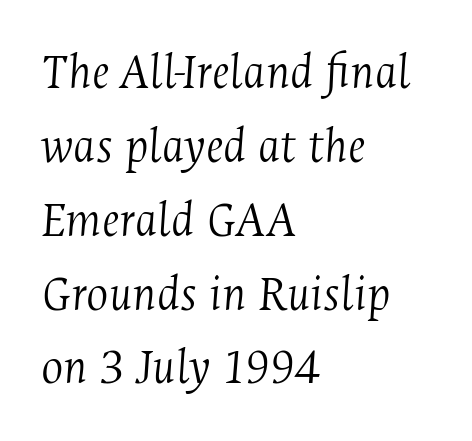
Are there feet on the stems? There are — it's a serif. This rendering leaves character spacing at its baseline value. Nobody drew a line under any word here. Would a proofreader flag this as italicized? Yes. Is there much room between lines? A standard amount, neither cramped nor airy.
